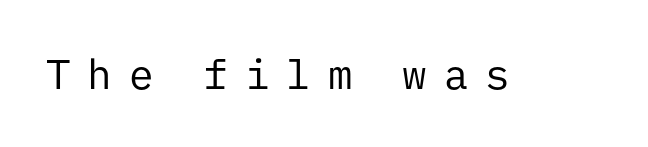
Posture: vertical. Does extra space separate the letters? Yes, quite a lot of it. A light-to-regular cut is what we see here. Each letter, wide or thin by design, is forced into the same width here. Is this a sans? Yes — the strokes have no serifs. The passage shown is not underscored anywhere.
